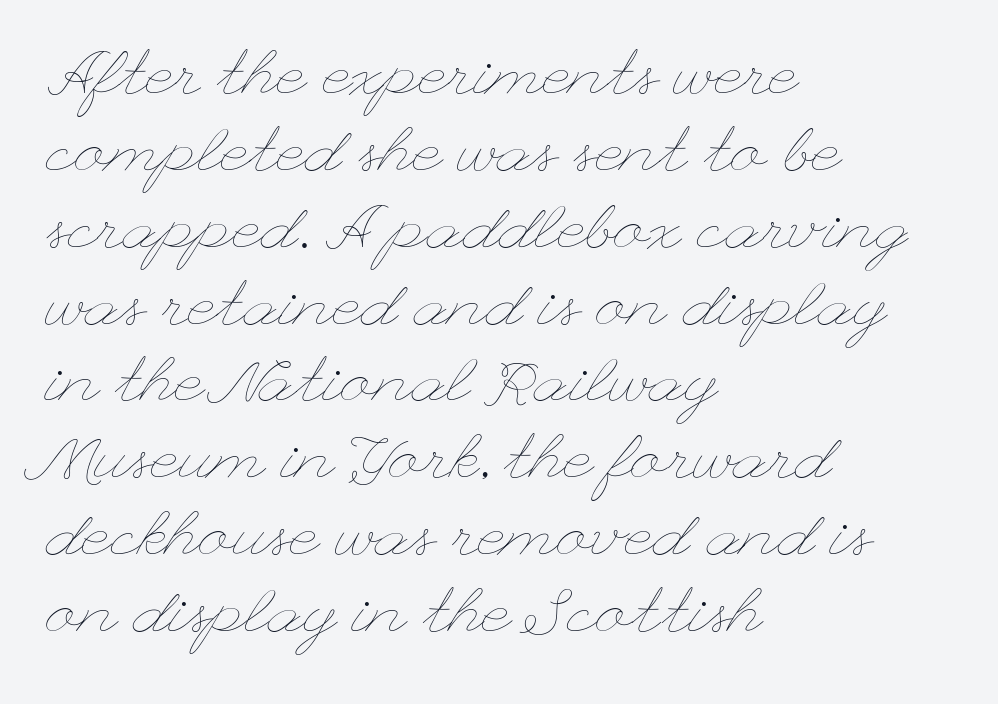
Where is the straight margin? On the left. Each word holds together tightly as a unit, with standard inter-letter gaps. The space directly below the letters is spotless.
